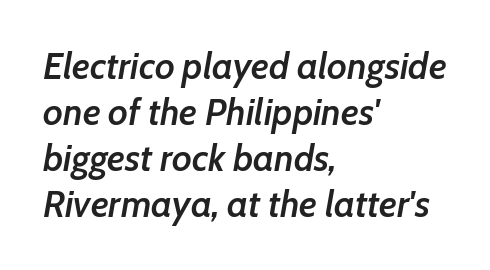
{"italic": "yes", "lean": "right", "slant_degrees": 7, "bold": "semi", "weight": "semibold", "width": "normal", "stroke_contrast": "low", "x_height": "medium", "monospaced": "no", "underline": "no", "align": "left", "line_spacing_ratio": 1.24, "letter_spacing": "normal", "letter_spacing_em": 0.0, "glyph_px": 37}
